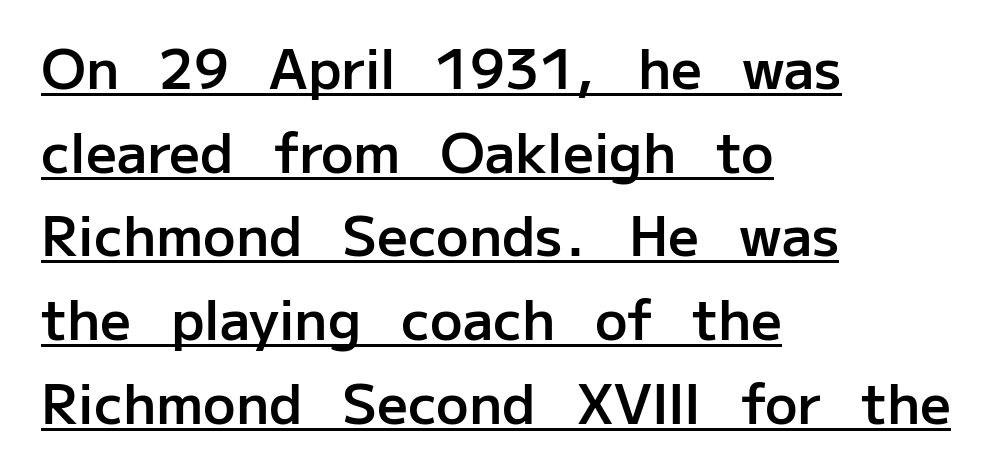
The image shows 54 px semibold sans-serif type, upright; set left-aligned, normal line spacing (1.55x), normal letter spacing, underlined; low stroke contrast and a medium x-height.
